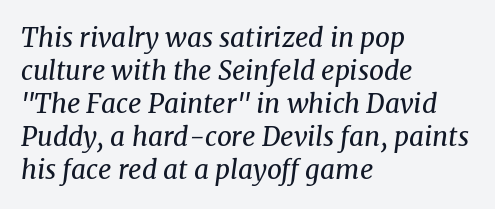
{"italic": "yes", "lean": "right", "slant_degrees": 8, "bold": "no", "underline": "no", "align": "left", "line_spacing": "normal", "line_spacing_ratio": 1.27, "letter_spacing": "normal", "letter_spacing_em": 0.0, "glyph_px": 26}
